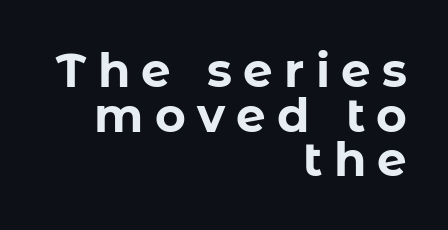
Q: Is the text bold? A: Yes.
Q: Is the text italic (slanted)? A: No, it is upright.
Q: Is the typeface a serif or a sans-serif typeface? A: Sans-serif.
Q: Is the text underlined? A: No.
Q: How is the paragraph aligned? A: Right-aligned.
Q: Is the spacing between letters normal or unusually wide? A: Unusually wide.
Q: Is the spacing between lines tight, normal or loose? A: Tight.
Q: Width (condensed, normal, or wide)? A: Normal.
Q: Stroke contrast? A: Low.
Q: x-height? A: Medium.
Q: Monospaced? A: No.
